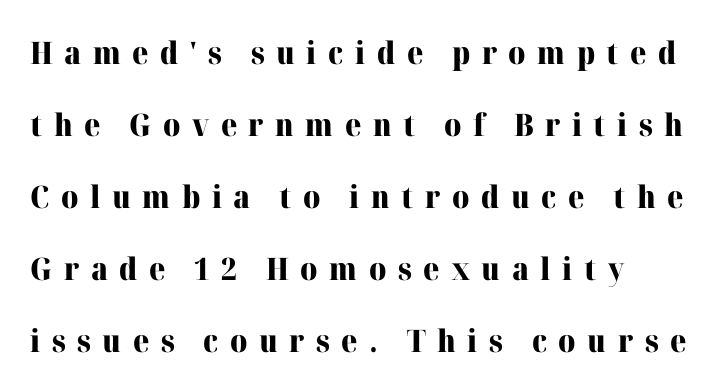
The image shows 31 px heavy serif type, upright; set left-aligned, loose line spacing (2.32x), unusually wide letter spacing (+0.37 em), not underlined; high stroke contrast and a medium x-height.
